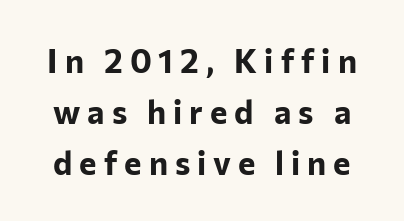
Q: Is the text bold? A: Yes.
Q: Is the text italic (slanted)? A: No, it is upright.
Q: Is the typeface a serif or a sans-serif typeface? A: Sans-serif.
Q: Is the text underlined? A: No.
Q: Is the spacing between letters normal or unusually wide? A: Unusually wide.
Q: Is the spacing between lines tight, normal or loose? A: Normal.
Q: Width (condensed, normal, or wide)? A: Normal.
Q: Stroke contrast? A: Low.
Q: x-height? A: Medium.
Q: Monospaced? A: No.
